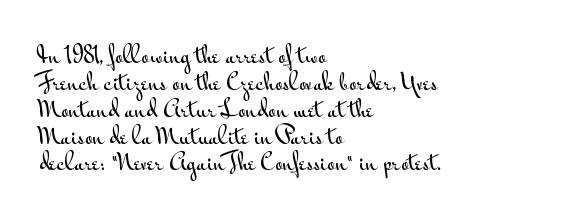
Q: Is the text underlined? A: No.
Q: How is the paragraph aligned? A: Left-aligned.
Q: Is the spacing between letters normal or unusually wide? A: Normal.
